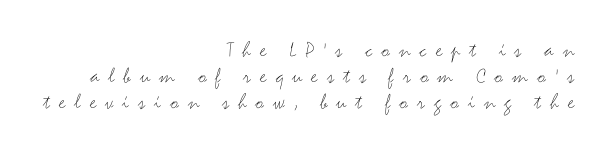
The image shows 23 px text type; set right-aligned, tight line spacing (1.14x), unusually wide letter spacing (+0.39 em), not underlined.
